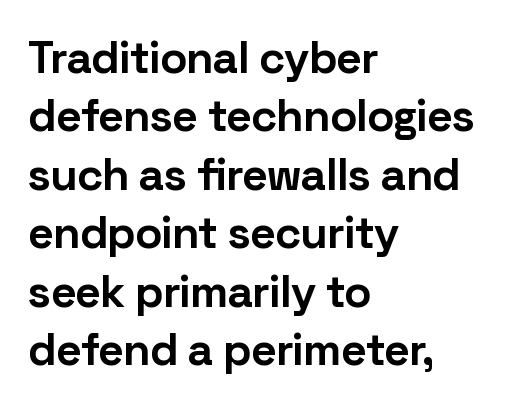
Looks like regular typesetting: each glyph gets only the width it needs. Has an underline been added? It has not. Its strokes are broad and dark, the hallmark of bold type. Font category for this specimen: sans-serif. These lines sit exactly where default settings would place them.
